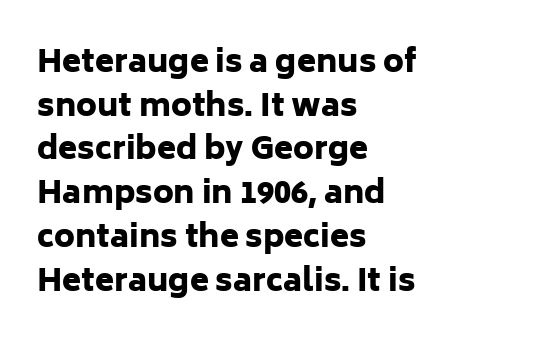
The image shows 31 px heavy sans-serif type, upright; set left-aligned, normal line spacing (1.41x), normal letter spacing, not underlined; low stroke contrast and a medium x-height.
